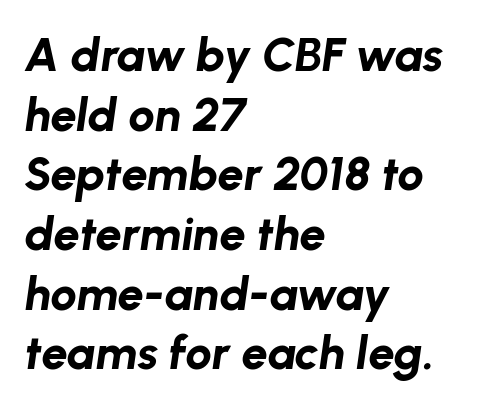
{"italic": "yes", "lean": "right", "slant_degrees": 8, "bold": "yes", "weight": "bold", "width": "normal", "stroke_contrast": "low", "x_height": "medium", "monospaced": "no", "underline": "no", "align": "left", "line_spacing": "normal", "line_spacing_ratio": 1.27, "letter_spacing": "normal", "letter_spacing_em": 0.0, "glyph_px": 47}
